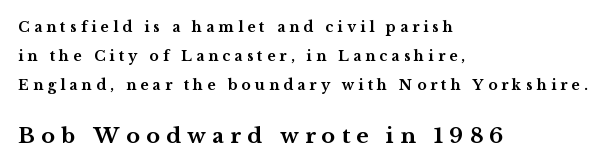
The following chunk of copy outweighs the initial chunk in type size. A great deal of white space separates one row of letters from the next. Quick note: underline off. Compared with a centered layout, this one pins lines to the left instead. Style check: upright. Does extra space separate the letters? Yes, quite a lot of it.
